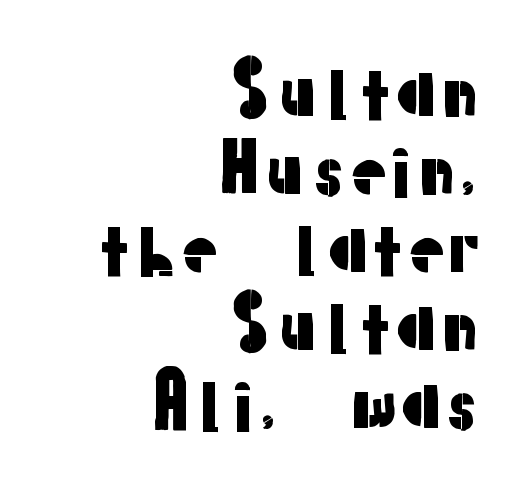
The line texture is even and compact thanks to regular tracking. The block of text is dense from top to bottom, with scant space between rows. Nobody drew a line under any word here. A sans-serif font was chosen for this passage.
